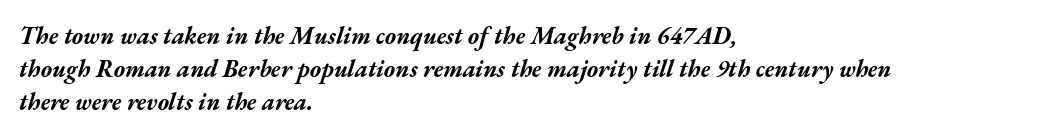
Q: Is the text bold? A: Yes.
Q: Is the text italic (slanted)? A: Yes, it leans right by about 17 degrees.
Q: Is the text underlined? A: No.
Q: How is the paragraph aligned? A: Left-aligned.
Q: Is the spacing between letters normal or unusually wide? A: Normal.
Q: Is the spacing between lines tight, normal or loose? A: Normal.
